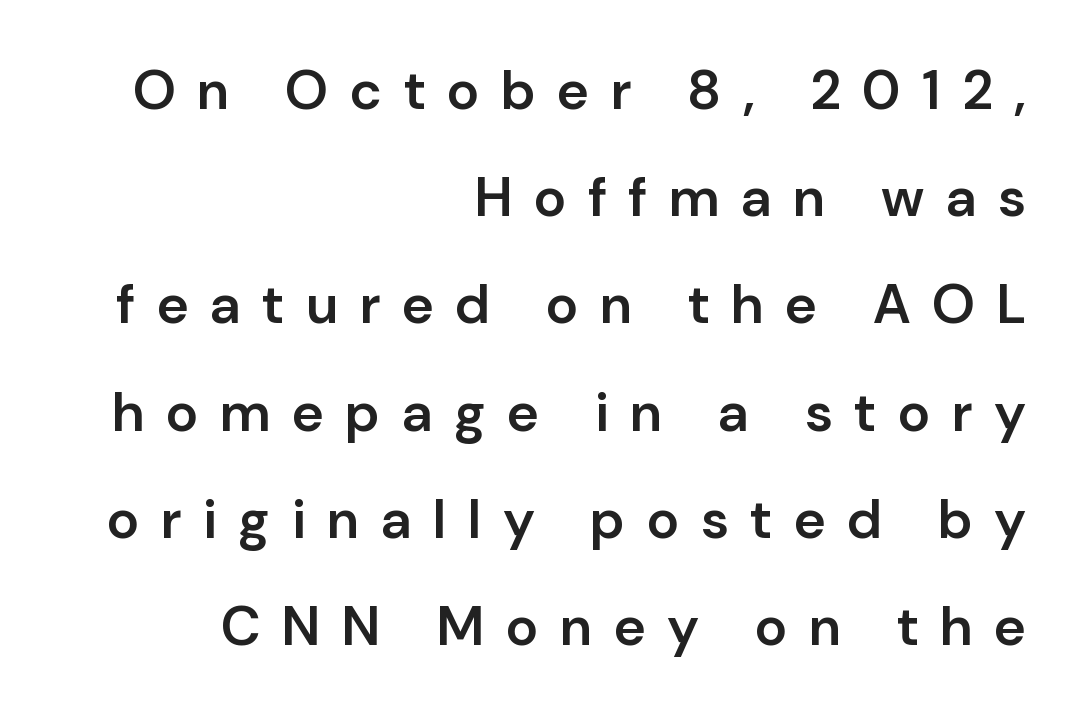
Q: Is the text bold? A: Semi-bold.
Q: Is the text italic (slanted)? A: No, it is upright.
Q: Is the typeface a serif or a sans-serif typeface? A: Sans-serif.
Q: Is the text underlined? A: No.
Q: How is the paragraph aligned? A: Right-aligned.
Q: Is the spacing between letters normal or unusually wide? A: Unusually wide.
Q: Is the spacing between lines tight, normal or loose? A: Loose.
Q: Width (condensed, normal, or wide)? A: Normal.
Q: Stroke contrast? A: Low.
Q: x-height? A: Medium.
Q: Monospaced? A: No.
